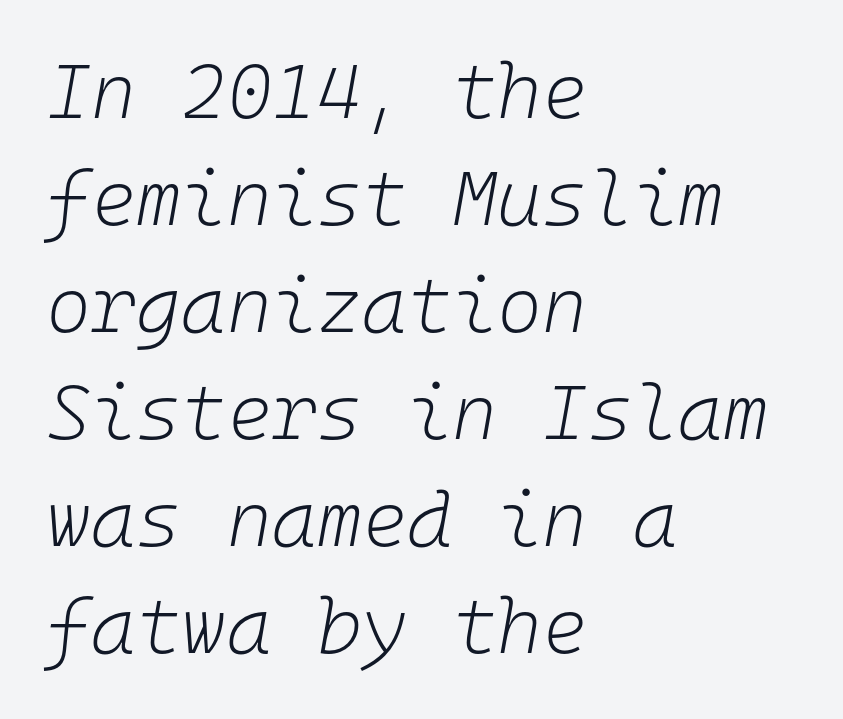
Q: Is the text bold? A: No.
Q: Is the text italic (slanted)? A: Yes, it leans right by about 10 degrees.
Q: Is the text underlined? A: No.
Q: How is the paragraph aligned? A: Left-aligned.
Q: Is the spacing between letters normal or unusually wide? A: Normal.
Q: Is the spacing between lines tight, normal or loose? A: Normal.
Q: Width (condensed, normal, or wide)? A: Normal.
Q: Stroke contrast? A: Low.
Q: x-height? A: Medium.
Q: Monospaced? A: Yes.
